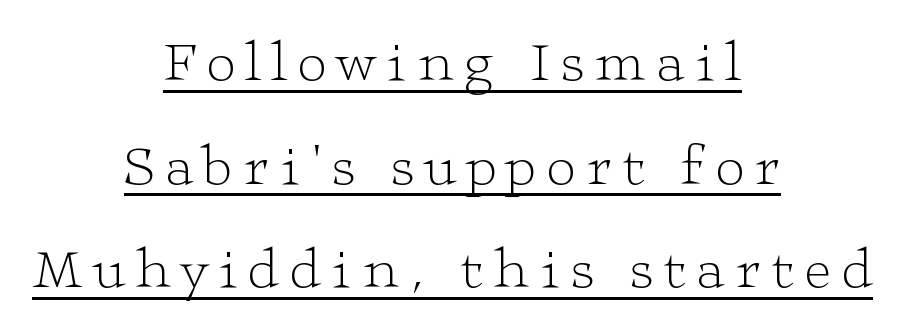
The image shows 57 px light, wide serif type, upright; set centered, line spacing 1.82x, underlined; low stroke contrast and a medium x-height.
